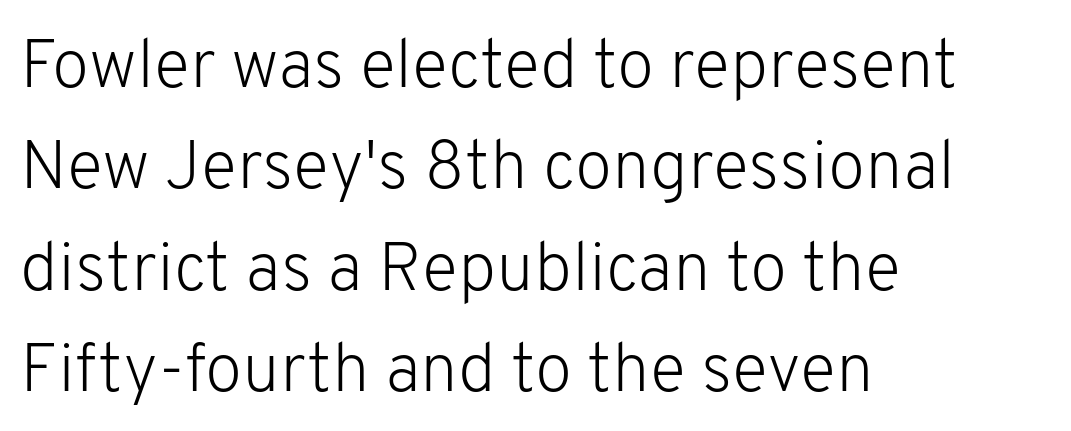
The image shows 68 px light sans-serif type, upright; set left-aligned, normal line spacing (1.49x), normal letter spacing, not underlined; low stroke contrast and a medium x-height.
